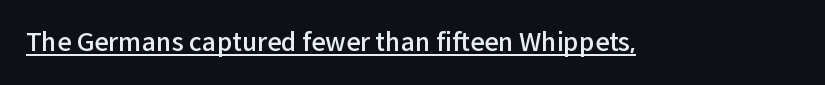
The letters sit at their default tracking, neither squeezed nor spread. On the weight axis this lands at semibold, roughly 600. Somebody hit Ctrl+U on this one — the words are underlined. In terms of posture, this sample is upright.
